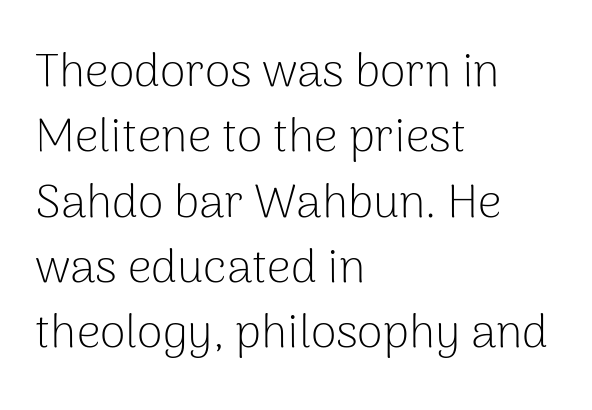
No word sits above an underline. The letters advance in unequal steps, a hallmark of proportional type. You can tell it's not italic because the verticals are truly vertical. No extra ink here — the face is not bold. Short and long lines alike share a common starting point at left. Leading: standard.
